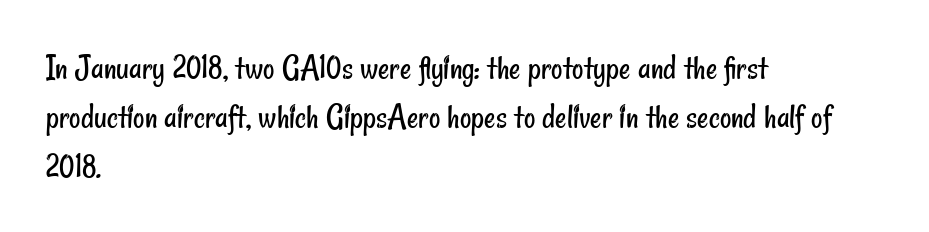
Examine the stroke ends and you'll find no serifs. Left-aligned paragraph, ragged on the right. Is the type heavy? It reads as light-to-regular instead. A typesetter would call this proportional, since set widths differ per character. The area under the type is left untouched.
